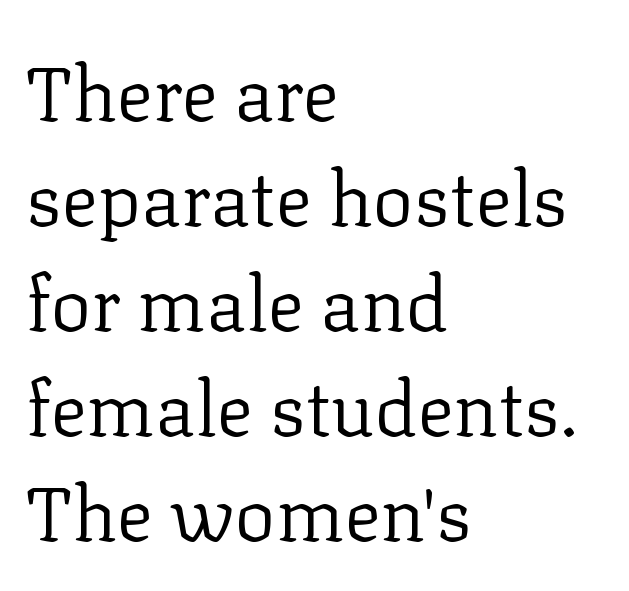
The image shows 76 px regular-weight serif type, upright; set left-aligned, normal line spacing (1.38x), normal letter spacing, not underlined; low stroke contrast and a medium x-height.
